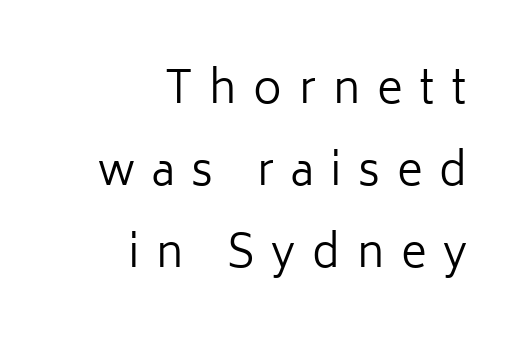
{"serif": "no", "italic": "no", "bold": "no", "weight": "regular", "width": "normal", "stroke_contrast": "low", "x_height": "medium", "monospaced": "no", "underline": "no", "align": "right", "line_spacing_ratio": 1.86, "letter_spacing": "wide", "letter_spacing_em": 0.38, "glyph_px": 44}
